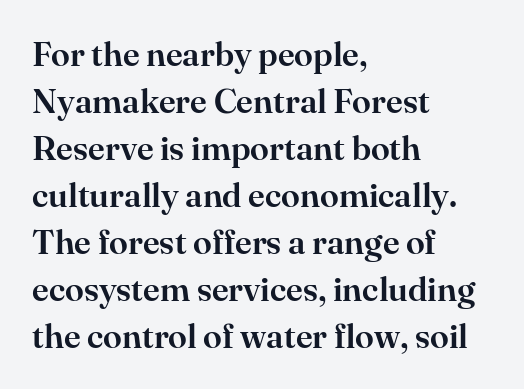
The image shows 34 px serif type, upright; set left-aligned, normal line spacing (1.38x), normal letter spacing, not underlined; high stroke contrast and a small x-height.
